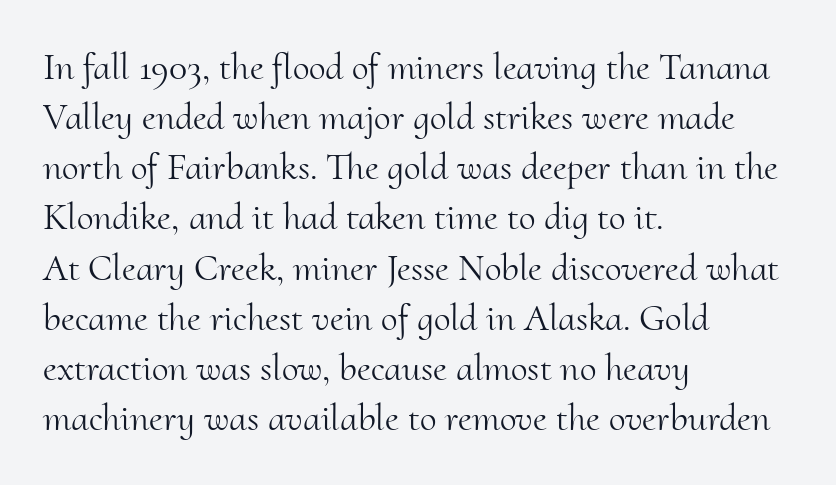
The image shows 38 px light serif type, upright; set left-aligned, normal line spacing (1.32x), normal letter spacing, not underlined; medium stroke contrast and a small x-height.
